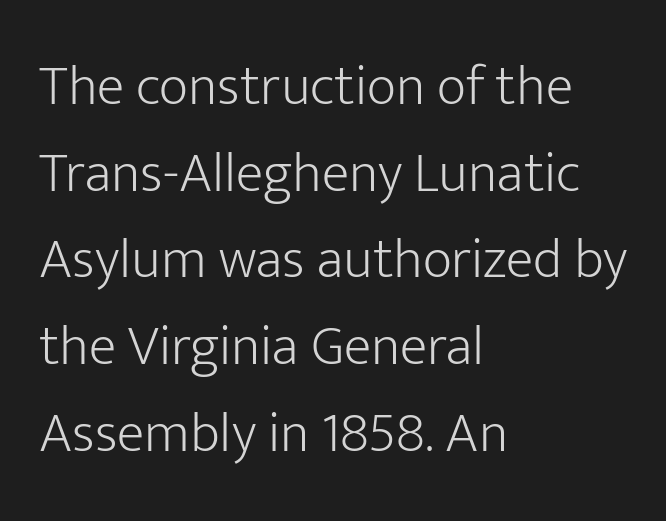
Leading: standard. A light-to-regular cut is what we see here. The letters advance in unequal steps, a hallmark of proportional type. Are there feet on the stems? There aren't — it's a sans. Does the lettering tilt? It doesn't — this is upright. These lines keep a tight, regular rhythm from letter to letter.
